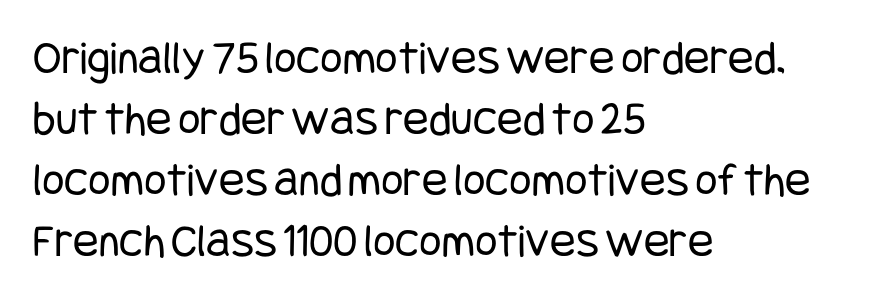
The image shows 48 px regular-weight, condensed sans-serif type, upright; set left-aligned, normal line spacing (1.27x), normal letter spacing, not underlined; low stroke contrast and a large x-height.
